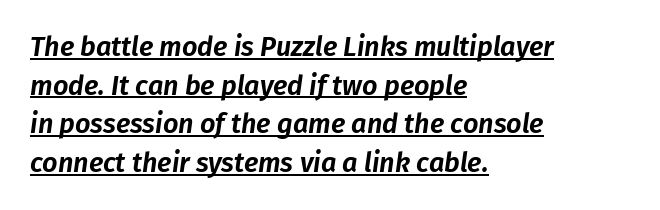
Q: Is the text italic (slanted)? A: Yes, it leans right by about 8 degrees.
Q: Is the text underlined? A: Yes.
Q: How is the paragraph aligned? A: Left-aligned.
Q: Is the spacing between letters normal or unusually wide? A: Normal.
Q: Is the spacing between lines tight, normal or loose? A: Normal.
